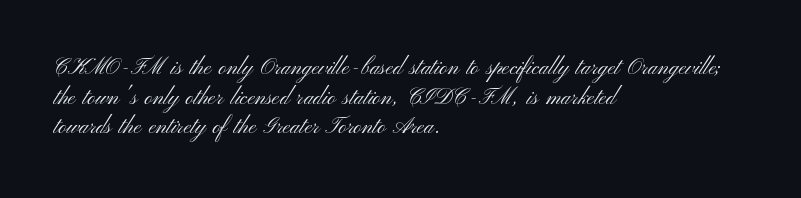
The image shows 22 px text type; set left-aligned, normal line spacing (1.35x), normal letter spacing, not underlined.
